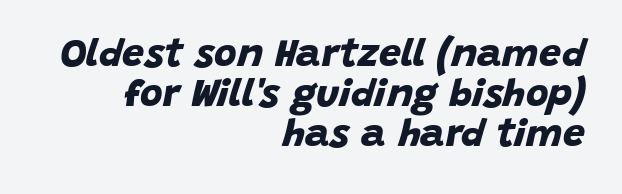
{"serif": "no", "bold": "yes", "weight": "bold", "width": "normal", "stroke_contrast": "low", "x_height": "large", "monospaced": "no", "underline": "no", "align": "right", "line_spacing": "tight", "line_spacing_ratio": 1.02, "letter_spacing": "normal", "letter_spacing_em": 0.0, "glyph_px": 39}
